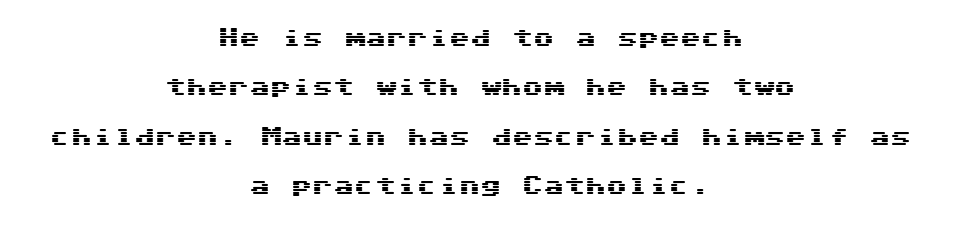
Q: Is the text italic (slanted)? A: No, it is upright.
Q: Is the text underlined? A: No.
Q: How is the paragraph aligned? A: Centered.
Q: Is the spacing between letters normal or unusually wide? A: Normal.
Q: Is the spacing between lines tight, normal or loose? A: Loose.
